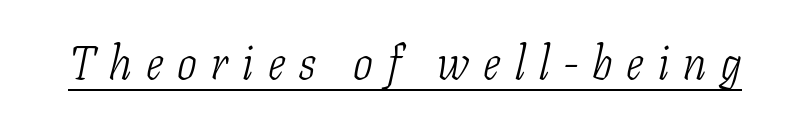
The passage shown leans; its letterforms are oblique. The typesetter has applied underlining to the passage shown. Here the glyphs are tracked loosely, breaking word shapes into spaced letters. Spacing verdict: proportional, widths tailored to each character. A quiet, ordinary-to-light weight characterises the typeface.
